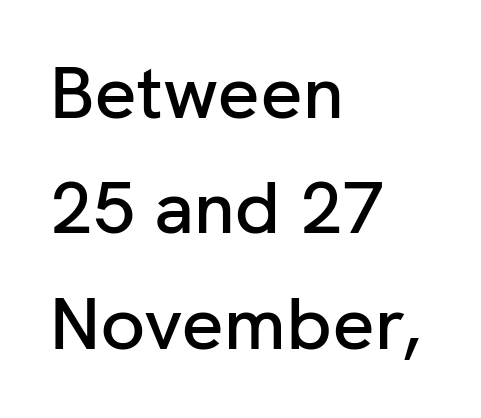
The image shows 74 px sans-serif type, upright; set left-aligned, normal line spacing (1.56x), normal letter spacing, not underlined; low stroke contrast and a medium x-height.
